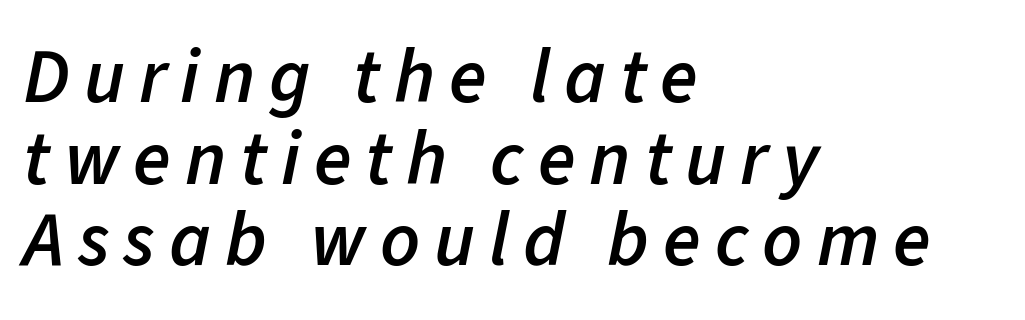
The rag falls on the right side of this text block. The words here are not underlined. Each new line begins almost immediately beneath the previous one. The rendering applies a slant to the glyphs.
